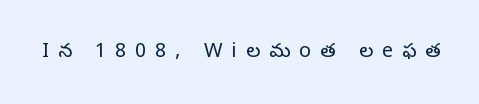
The image shows 20 px text type, upright; set unusually wide letter spacing (+0.45 em), not underlined.
